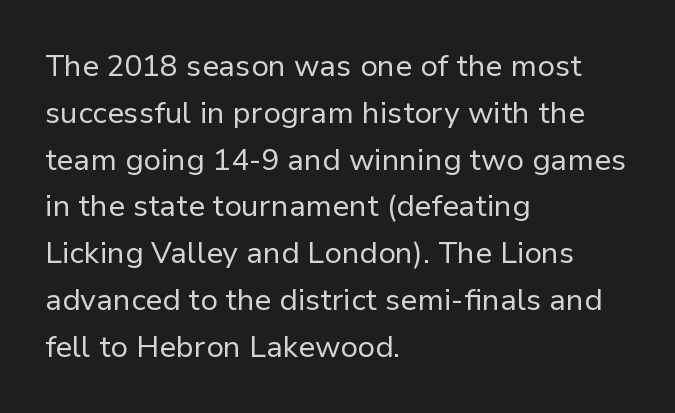
The image shows 30 px regular-weight sans-serif type, upright; set left-aligned, normal line spacing (1.56x), normal letter spacing, not underlined; low stroke contrast and a medium x-height.
